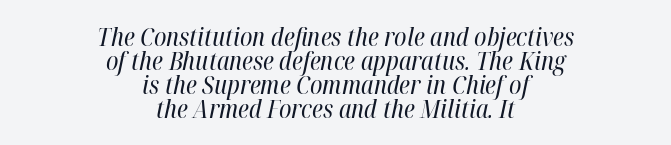
Every character sits at an angle, as italics do. The words here are not underlined. Stems and bowls with no extra thickness — not bold. Students, note that the glyphs here touch the page at normal intervals.
